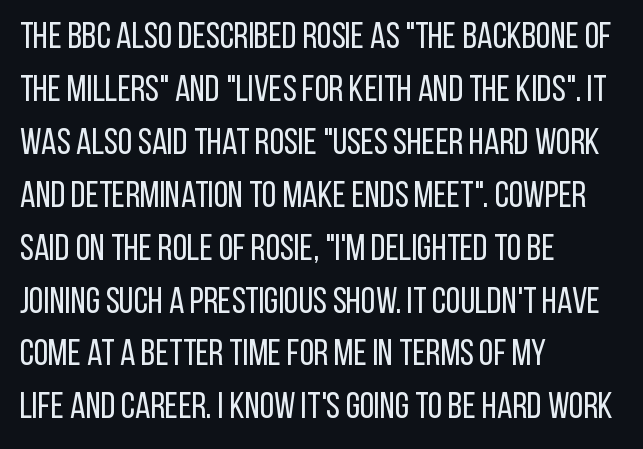
The image shows 37 px regular-weight, condensed sans-serif type, upright; set left-aligned, normal line spacing (1.43x), normal letter spacing, not underlined; low stroke contrast and a large x-height.
